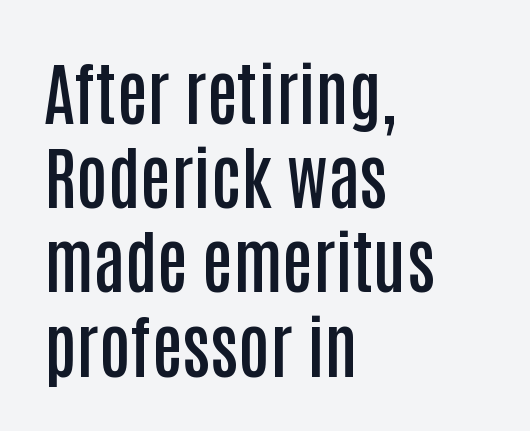
Q: Is the text bold? A: Semi-bold.
Q: Is the text italic (slanted)? A: No, it is upright.
Q: Is the typeface a serif or a sans-serif typeface? A: Sans-serif.
Q: Is the text underlined? A: No.
Q: How is the paragraph aligned? A: Left-aligned.
Q: Is the spacing between letters normal or unusually wide? A: Normal.
Q: Width (condensed, normal, or wide)? A: Condensed.
Q: Stroke contrast? A: Low.
Q: x-height? A: Large.
Q: Monospaced? A: No.
